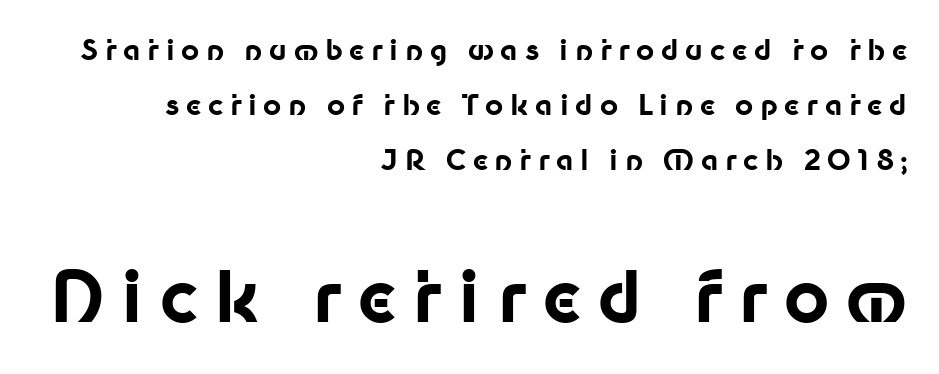
Stroke terminals: plain, sans-serif. Short and long lines alike share a common ending point at right. Is there much room between lines? Yes — plenty of vertical air separates them. Does the bottom block carry the larger type? Yes, it does. Plenty of ink on the page — the face is bold.
